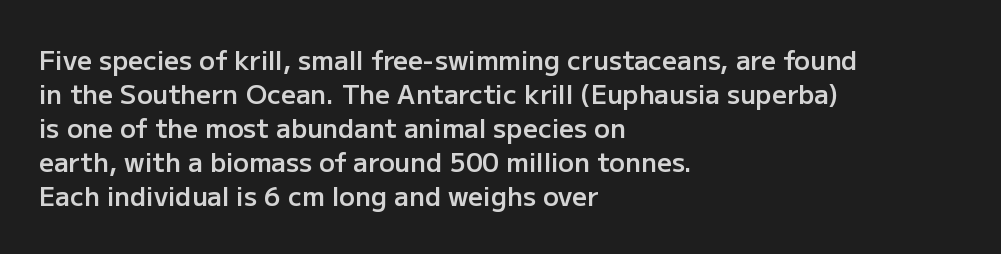
{"italic": "no", "bold": "semi", "underline": "no", "align": "left", "line_spacing": "normal", "line_spacing_ratio": 1.31, "letter_spacing": "normal", "letter_spacing_em": 0.0, "glyph_px": 26}
